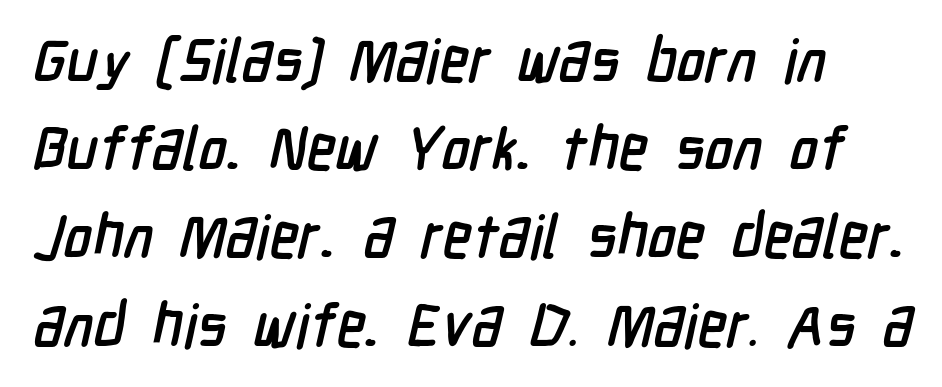
Just letters on the line, the space beneath them empty. The face used here is proportionally spaced, like ordinary book or web type. The typeface chosen for these lines omits serifs. This block has exactly the height ordinary leading produces. Inter-character spacing is left at the font's built-in metrics.
